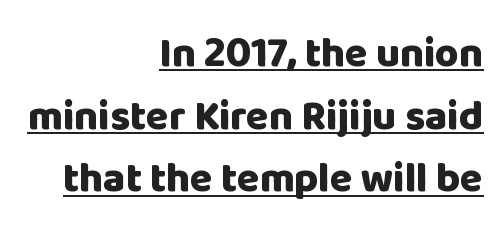
The image shows 41 px heavy sans-serif type, upright; set right-aligned, normal line spacing (1.53x), normal letter spacing, underlined; low stroke contrast and a large x-height.
